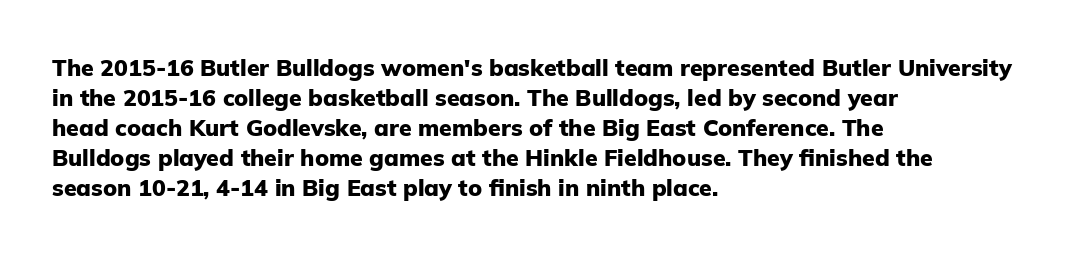
{"italic": "no", "bold": "yes", "underline": "no", "align": "left", "line_spacing": "normal", "line_spacing_ratio": 1.3, "letter_spacing": "normal", "letter_spacing_em": 0.0, "glyph_px": 23}
